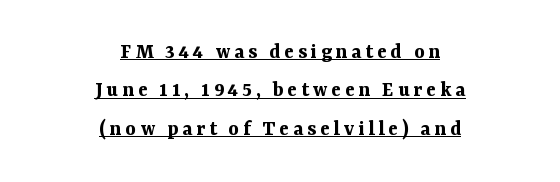
Casual observation: everything's sitting right in the middle. Compared with an ordinary text face, these strokes are far heavier — a full bold. This rendering features underlined lettering. Upright lettering throughout.
